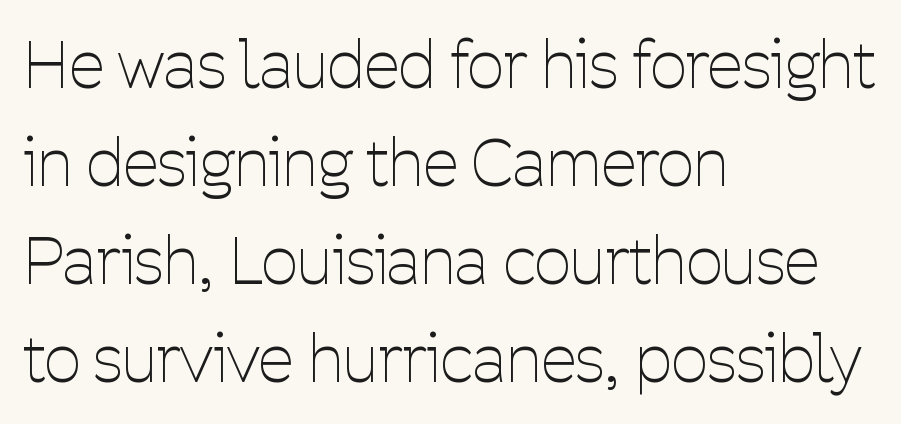
{"serif": "no", "italic": "no", "bold": "no", "weight": "thin", "width": "condensed", "stroke_contrast": "low", "x_height": "medium", "monospaced": "no", "underline": "no", "align": "left", "line_spacing": "normal", "line_spacing_ratio": 1.53, "letter_spacing": "normal", "letter_spacing_em": 0.0, "glyph_px": 64}
